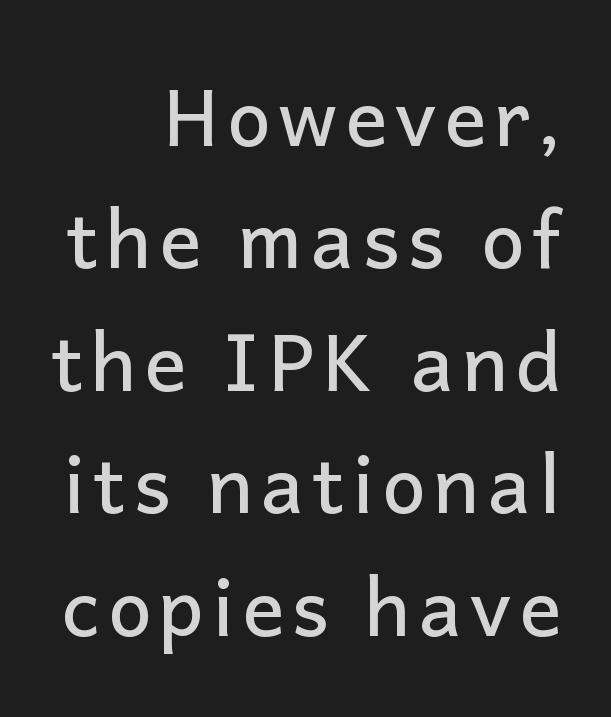
This sample has the flowing, uneven cadence of proportional lettering. This is sans-serif lettering, the kind often seen on screens and signage. Italic? Not at all — the glyphs are vertical. Unmarked baselines from the first word to the last. Honestly, the row spacing looks completely unremarkable.
